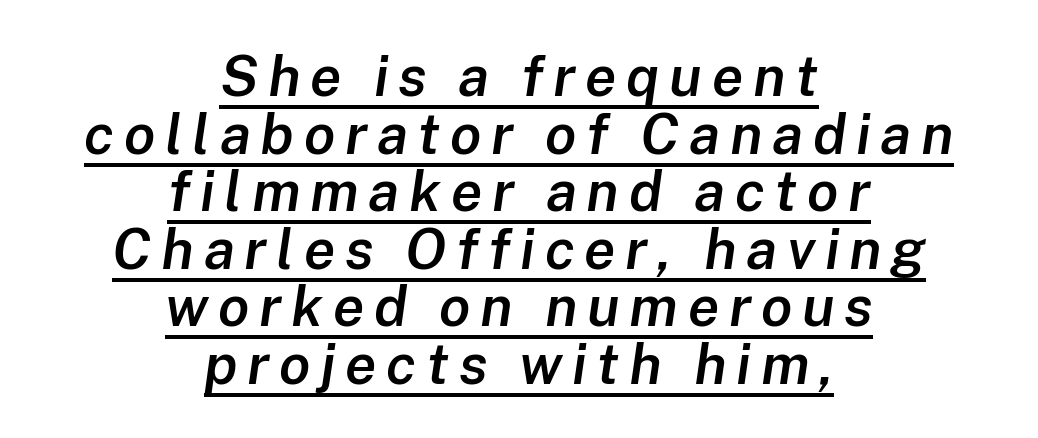
{"italic": "yes", "lean": "right", "slant_degrees": 8, "bold": "semi", "weight": "semibold", "width": "normal", "stroke_contrast": "low", "x_height": "medium", "monospaced": "no", "underline": "yes", "align": "center", "line_spacing": "tight", "line_spacing_ratio": 1.01, "glyph_px": 57}
